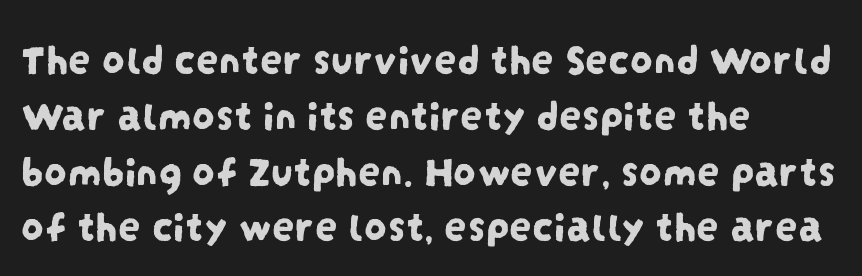
The image shows 45 px condensed sans-serif type; set left-aligned, line spacing 1.24x, normal letter spacing, not underlined; low stroke contrast and a large x-height.
